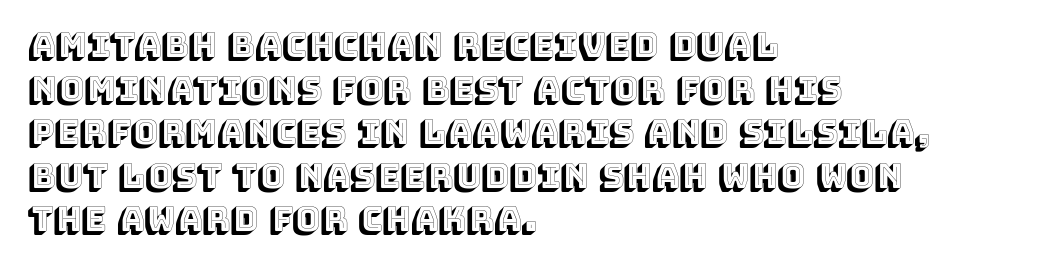
The image shows 33 px text type, upright; set left-aligned, normal line spacing (1.32x), normal letter spacing, not underlined; a large x-height.
